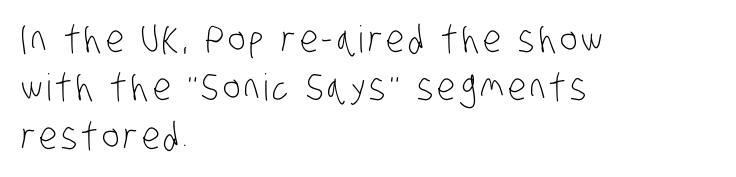
Underline: absent. Leading matches the norm, producing a regular column. Do the characters align in a grid? No, the font is proportional. Caption: face not bold, strokes unweighted. Look at the bottom of the vertical strokes: they stop flat, with no serifs.
